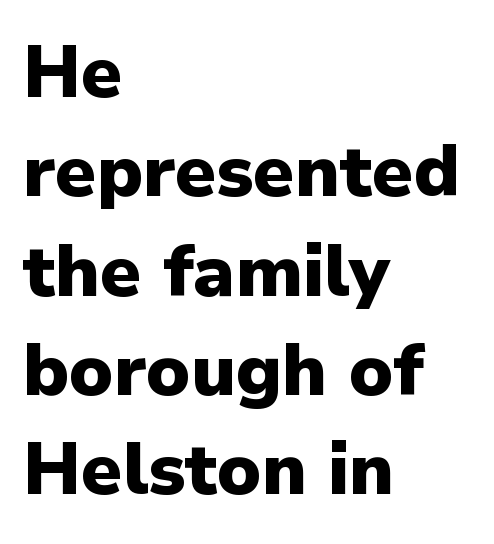
The image shows 73 px heavy sans-serif type, upright; set left-aligned, normal line spacing (1.36x), normal letter spacing, not underlined; low stroke contrast and a medium x-height.
